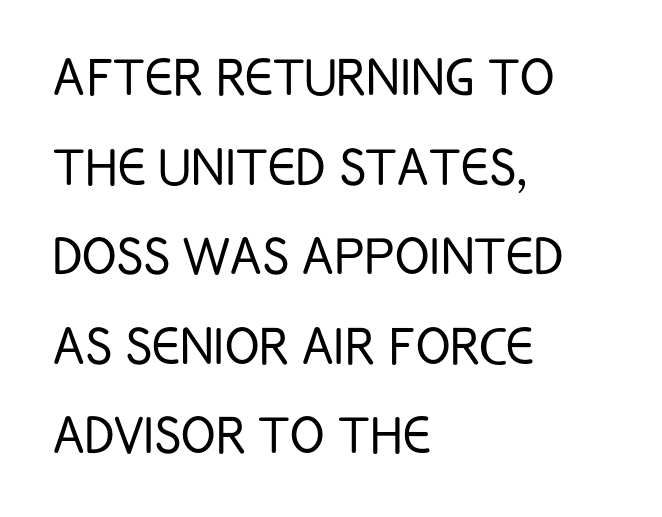
The image shows 64 px light, condensed sans-serif type, upright; set left-aligned, normal line spacing (1.4x), normal letter spacing, not underlined; low stroke contrast and a large x-height.
